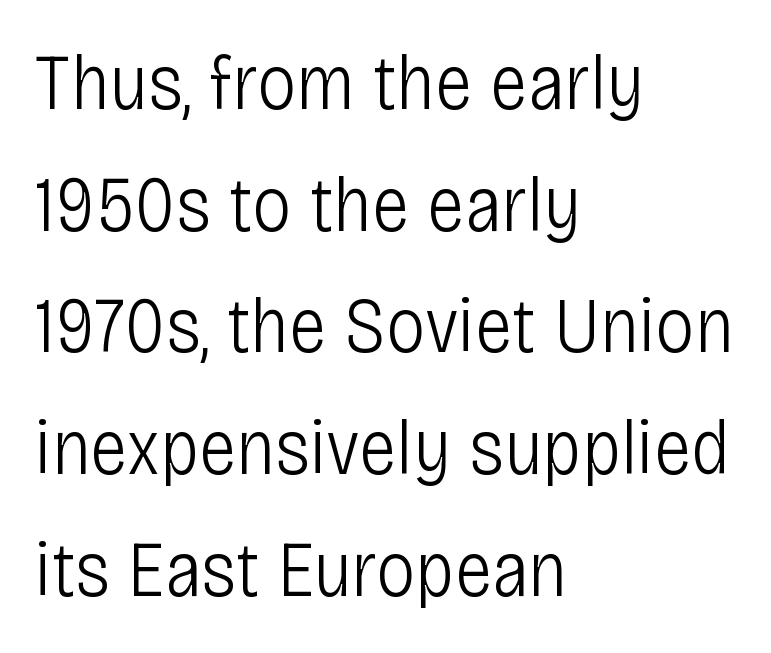
Q: Is the text bold? A: No.
Q: Is the text italic (slanted)? A: No, it is upright.
Q: Is the typeface a serif or a sans-serif typeface? A: Sans-serif.
Q: Is the text underlined? A: No.
Q: How is the paragraph aligned? A: Left-aligned.
Q: Is the spacing between letters normal or unusually wide? A: Normal.
Q: Is the spacing between lines tight, normal or loose? A: Normal.
Q: Width (condensed, normal, or wide)? A: Condensed.
Q: Stroke contrast? A: Low.
Q: x-height? A: Large.
Q: Monospaced? A: No.
